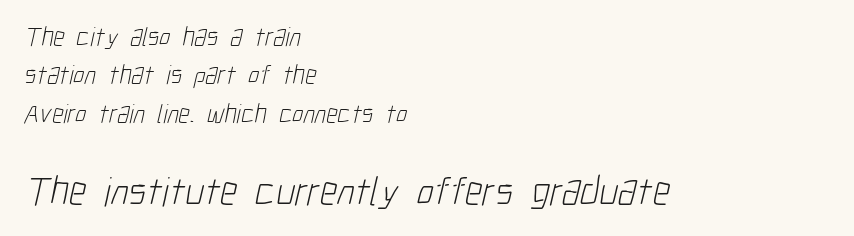
The image shows 41 px light, condensed sans-serif type; set left-aligned, normal line spacing (1.42x), normal letter spacing, not underlined; the second (bottom) block is 1.52x larger; low stroke contrast and a medium x-height.
